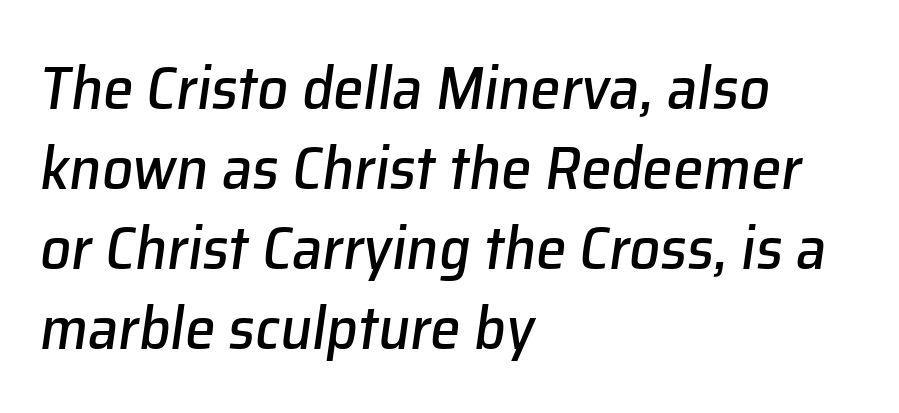
{"italic": "yes", "lean": "right", "slant_degrees": 8, "width": "normal", "stroke_contrast": "low", "x_height": "medium", "monospaced": "no", "underline": "no", "align": "left", "line_spacing": "normal", "line_spacing_ratio": 1.31, "letter_spacing": "normal", "letter_spacing_em": 0.0, "glyph_px": 61}
